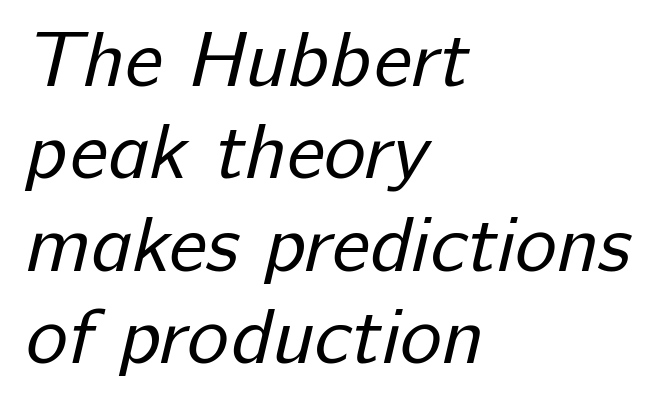
Typeset ragged right — the left edge is the straight one. Compared with typical body copy, the letter spacing here is the same. Think standard paragraph weight, or any step lighter than that. The designer went with a sans here, leaving each stem footless. The passage shown is typed in a proportional face where columns would drift.
